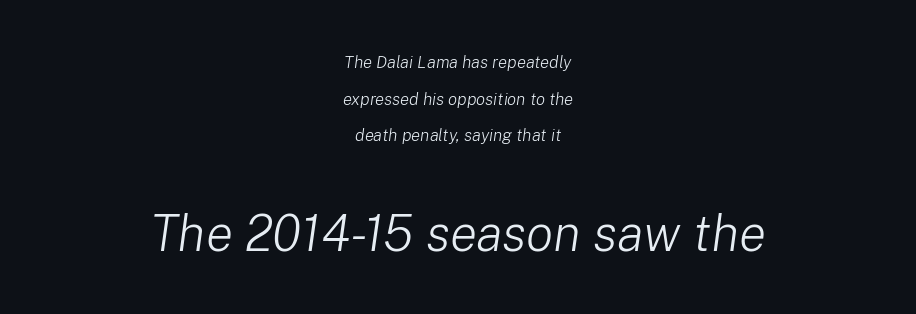
Spacing between characters is what you'd get straight out of the box. A light-to-regular cut is what we see here. It's the slanting kind of type. In terms of leading, this rendering errs on the spacious side. Where is the straight margin? There isn't one; the lines are centered.
